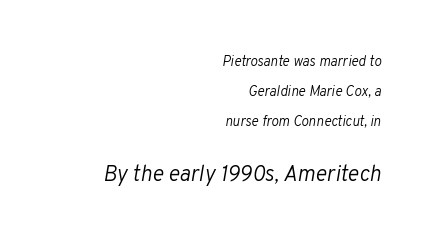
The image shows 22 px text type, italic (leaning right); set right-aligned, loose line spacing (2.16x), normal letter spacing, not underlined; the second (bottom) block is 1.57x larger.
